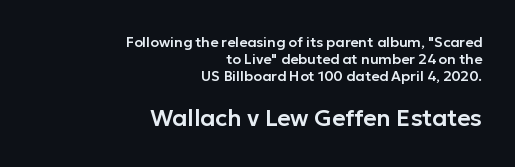
Q: Is the text italic (slanted)? A: No, it is upright.
Q: Is the text underlined? A: No.
Q: How is the paragraph aligned? A: Right-aligned.
Q: Is the spacing between letters normal or unusually wide? A: Normal.
Q: Which block of text is set in a larger size, the first (top) or the second (bottom)? A: The second (bottom) one.
